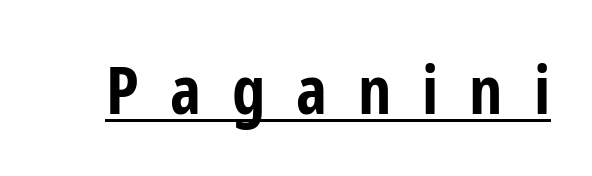
The image shows 67 px bold, condensed sans-serif type, upright; set unusually wide letter spacing (+0.46 em), underlined; low stroke contrast and a medium x-height.
